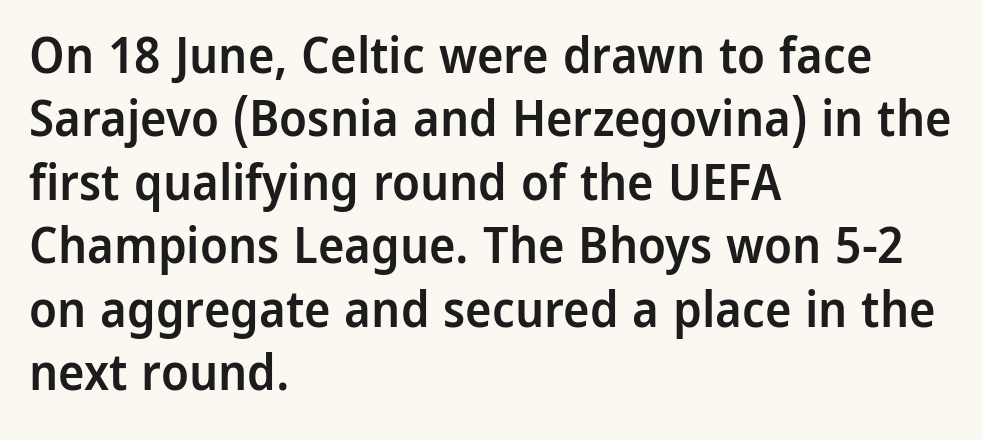
Q: Is the text bold? A: Semi-bold.
Q: Is the text italic (slanted)? A: No, it is upright.
Q: Is the typeface a serif or a sans-serif typeface? A: Sans-serif.
Q: Is the text underlined? A: No.
Q: How is the paragraph aligned? A: Left-aligned.
Q: Is the spacing between letters normal or unusually wide? A: Normal.
Q: Is the spacing between lines tight, normal or loose? A: Normal.
Q: Width (condensed, normal, or wide)? A: Normal.
Q: Stroke contrast? A: Low.
Q: x-height? A: Medium.
Q: Monospaced? A: No.
